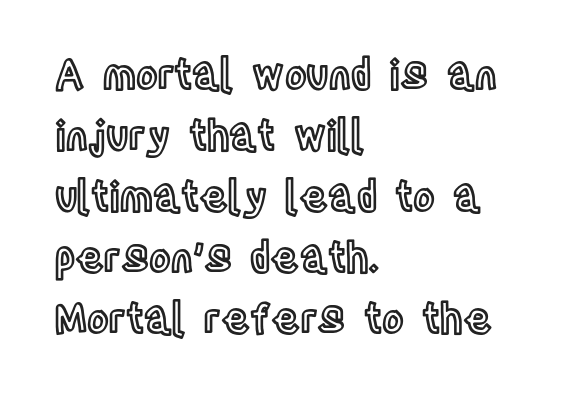
{"italic": "no", "width": "condensed", "x_height": "large", "monospaced": "no", "underline": "no", "align": "left", "line_spacing": "normal", "line_spacing_ratio": 1.49, "letter_spacing": "normal", "letter_spacing_em": 0.0, "glyph_px": 41}
